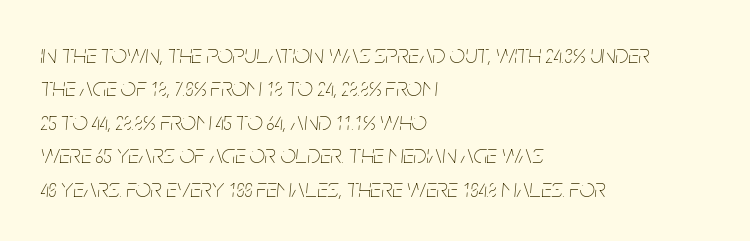
The image shows 27 px text type, italic (leaning right); set left-aligned, line spacing 1.24x, normal letter spacing, not underlined.
